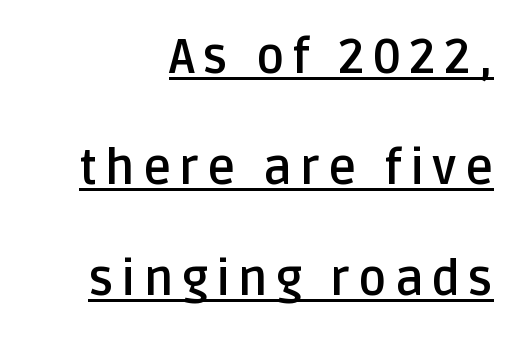
The image shows 48 px semibold sans-serif type, upright; set right-aligned, loose line spacing (2.31x), underlined; low stroke contrast and a large x-height.
